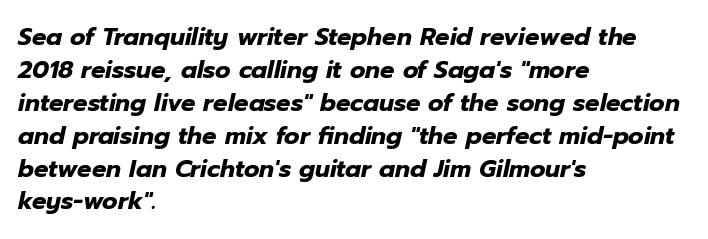
{"italic": "yes", "lean": "right", "slant_degrees": 12, "bold": "yes", "underline": "no", "align": "left", "line_spacing": "normal", "line_spacing_ratio": 1.37, "letter_spacing": "normal", "letter_spacing_em": 0.0, "glyph_px": 24}
